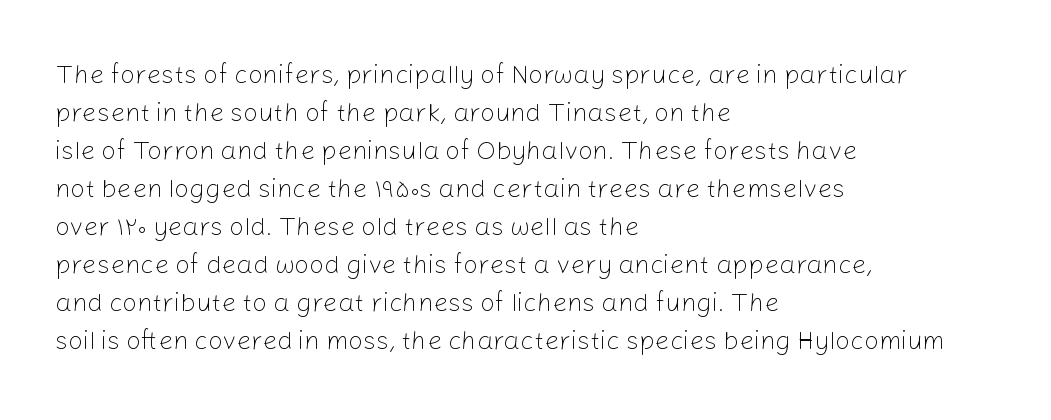
The image shows 26 px text type, upright; set left-aligned, normal line spacing (1.46x), normal letter spacing, not underlined.
